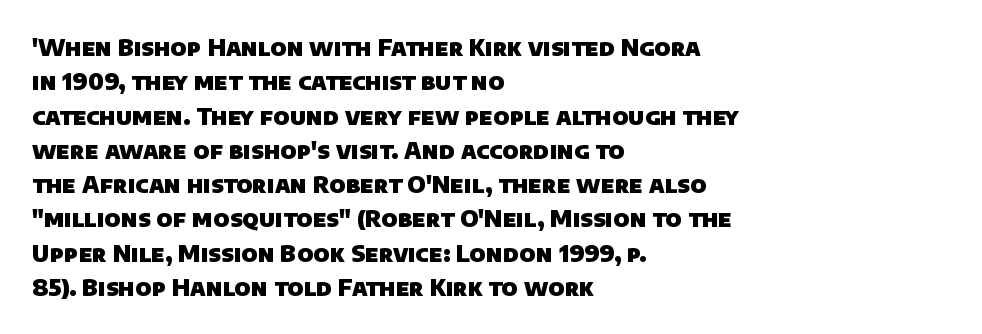
{"bold": "yes", "underline": "no", "align": "left", "line_spacing": "normal", "line_spacing_ratio": 1.49, "letter_spacing": "normal", "letter_spacing_em": 0.0, "glyph_px": 23}
